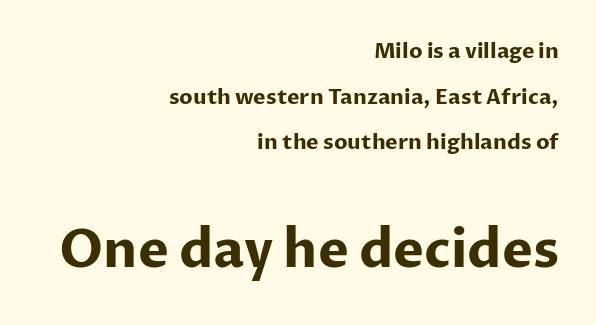
Honestly, there is no underline to notice here at all. Character widths vary here, with narrow letters taking less room than wide ones. This block would shrink considerably if given ordinary leading; it's expanded now. Stroke thickness is high; the sample reads as a true bold.
